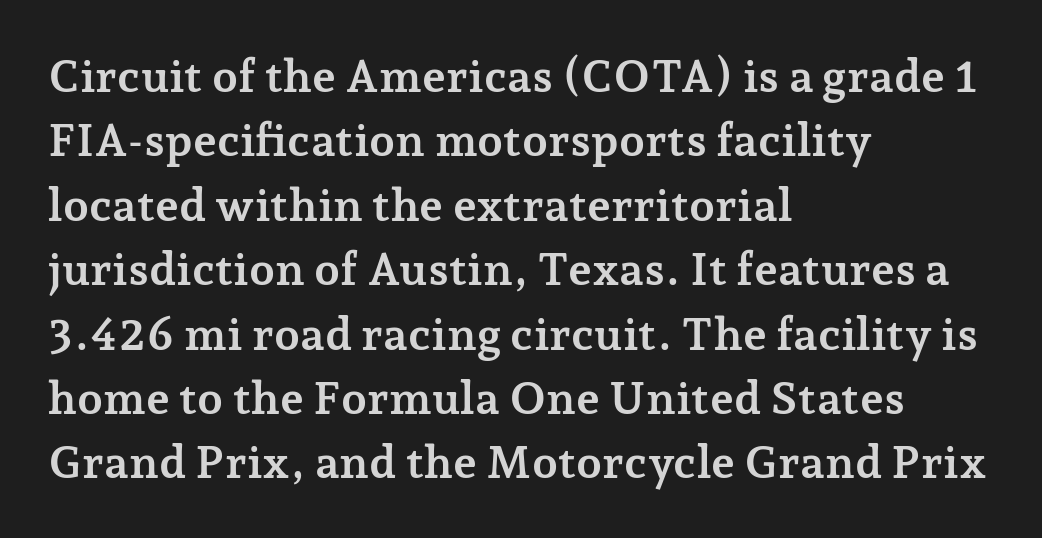
How would I describe the line gaps? Plain and ordinary. Tracking here is standard; glyphs follow each other at the usual distance. This is the regular roman posture of the typeface. You could not count columns in this text — the font is proportionally spaced.
